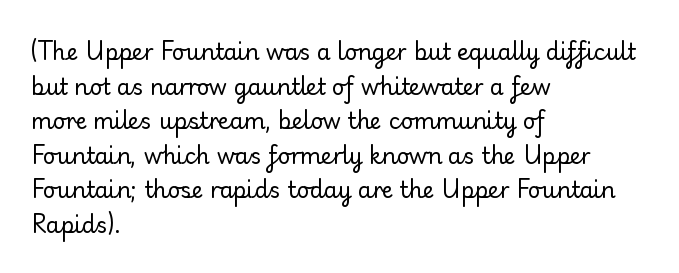
The image shows 22 px text type, upright; set left-aligned, normal line spacing (1.57x), normal letter spacing, not underlined.
